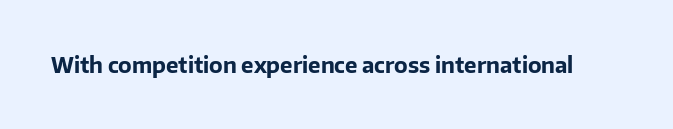
The letterforms sit shoulder to shoulder at normal distance. These lines were composed using upright roman letters. Check the space under the baseline: it is left empty. The sample has been set heavy, in full bold.
